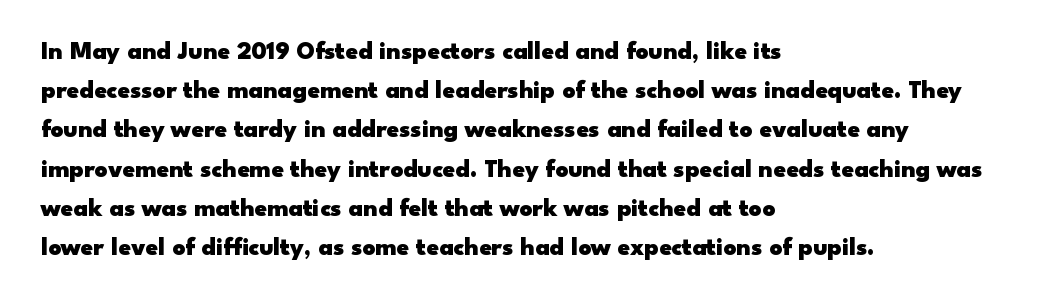
{"italic": "no", "bold": "yes", "underline": "no", "align": "left", "line_spacing": "normal", "line_spacing_ratio": 1.57, "letter_spacing": "normal", "letter_spacing_em": 0.0, "glyph_px": 25}
